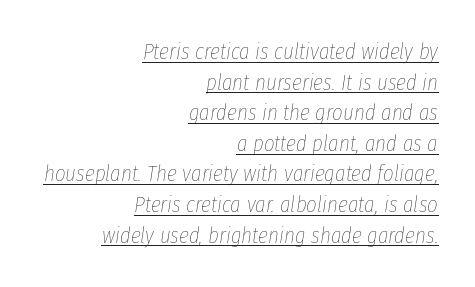
{"italic": "yes", "lean": "right", "slant_degrees": 8, "bold": "no", "underline": "yes", "align": "right", "line_spacing": "normal", "line_spacing_ratio": 1.33, "letter_spacing": "normal", "letter_spacing_em": 0.0, "glyph_px": 23}
